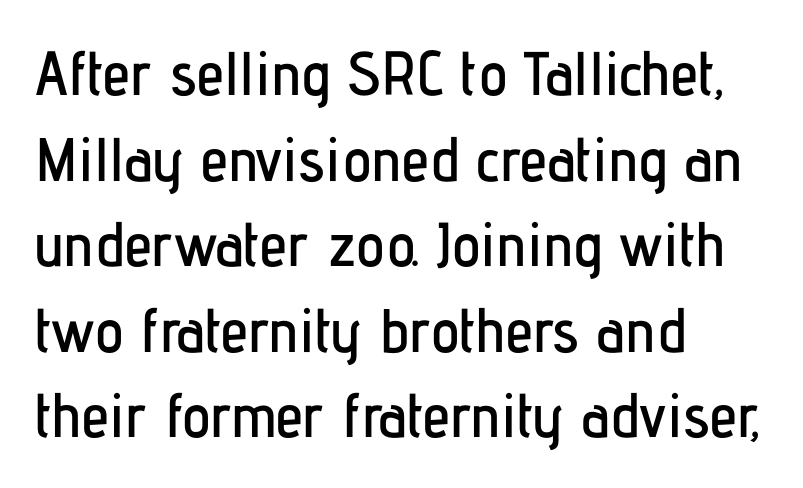
The letters sit at their default tracking, neither squeezed nor spread. Glance below the letters and you will spot only blank space. The rendering anchors every line to the left-hand side. The font family rendered here belongs to the sans-serif group. A typesetter would call this leading conventional body-copy spacing.
